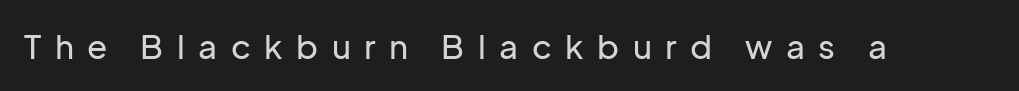
{"serif": "no", "italic": "no", "width": "normal", "stroke_contrast": "low", "x_height": "medium", "monospaced": "no", "underline": "no", "letter_spacing": "wide", "letter_spacing_em": 0.41, "glyph_px": 33}
